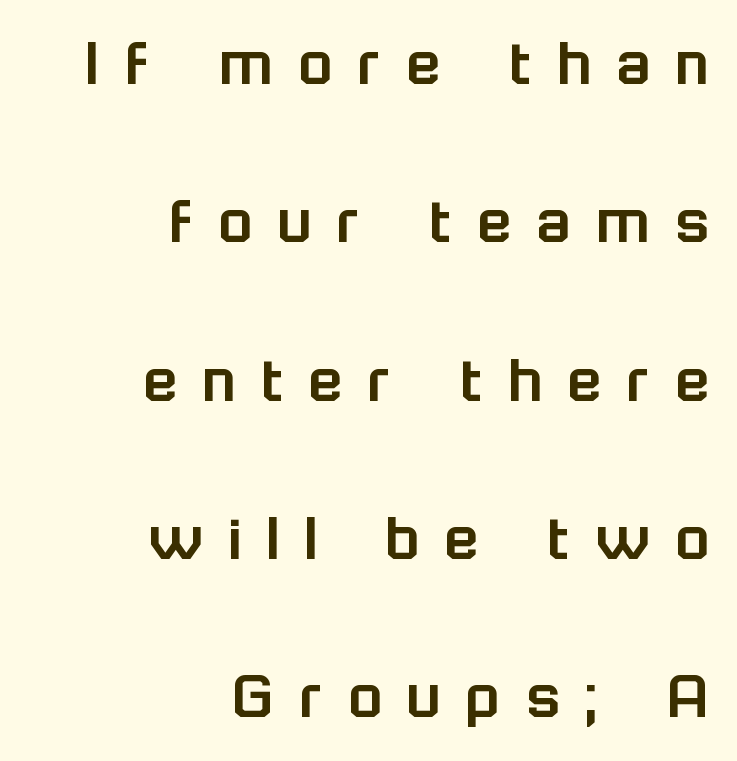
{"serif": "no", "italic": "no", "width": "normal", "stroke_contrast": "low", "x_height": "medium", "monospaced": "no", "underline": "no", "align": "right", "line_spacing": "loose", "line_spacing_ratio": 2.23, "letter_spacing": "wide", "letter_spacing_em": 0.35, "glyph_px": 71}
